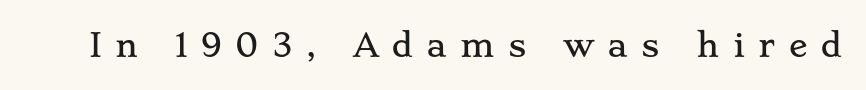
Unlike a clean sans, this face finishes its strokes with serifs. Spacing verdict: proportional, widths tailored to each character. Anything drawn beneath the words? Only blank space. The type sits square on the baseline with zero lean. In terms of letterspacing, this is a distinctly airy, spread setting.
